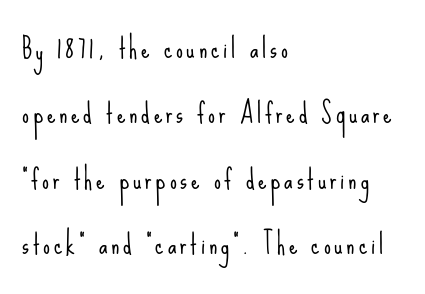
{"italic": "no", "bold": "no", "underline": "no", "align": "left", "line_spacing": "loose", "line_spacing_ratio": 2.42, "glyph_px": 27}
